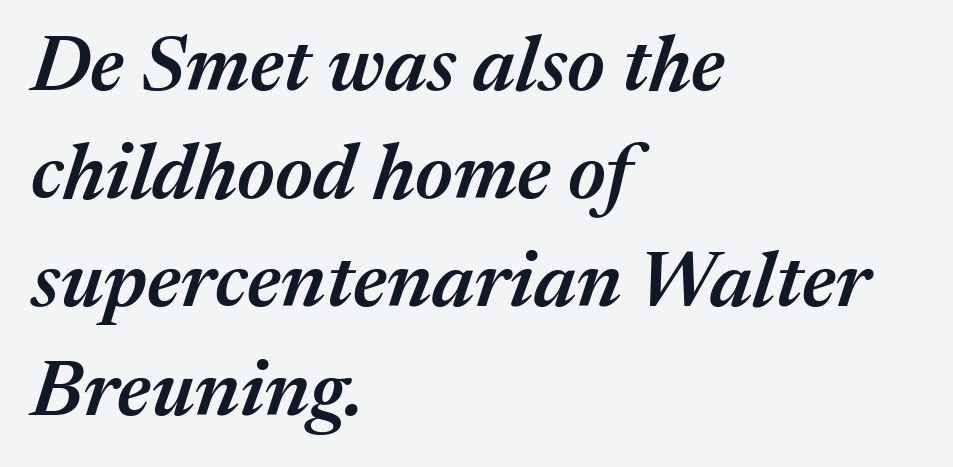
This sample uses an oblique cut, with every glyph tilted off the vertical. No word sits above an underline. Summary of vertical rhythm: regular, with standard interline spacing. There is no visible air inserted between adjacent glyphs. Slightly chunky letters — semibold, I'd say, not full bold. This sample has the flowing, uneven cadence of proportional lettering.
